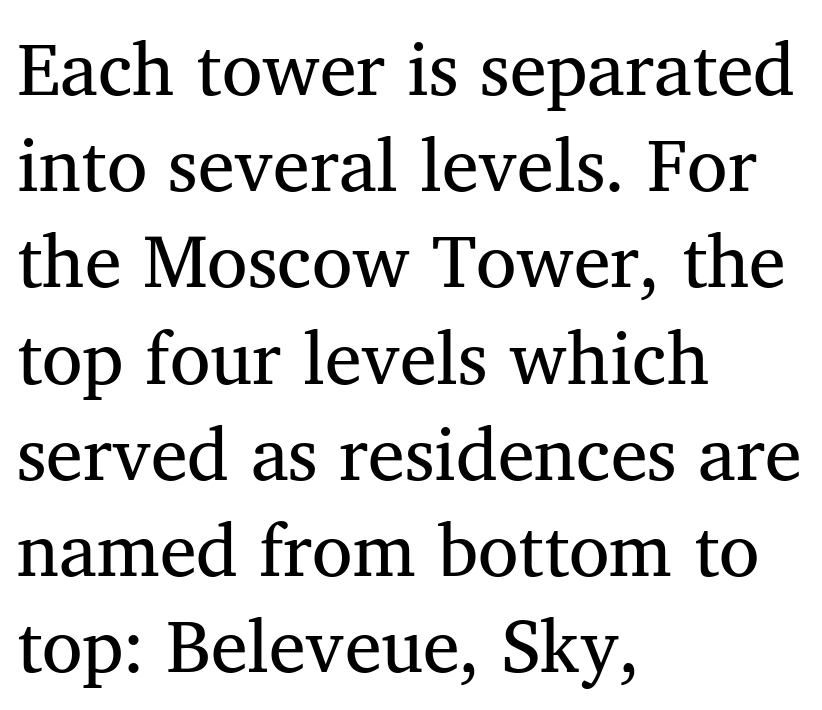
{"serif": "yes", "italic": "no", "bold": "no", "weight": "regular", "width": "normal", "stroke_contrast": "medium", "x_height": "medium", "monospaced": "no", "underline": "no", "align": "left", "line_spacing": "normal", "line_spacing_ratio": 1.3, "letter_spacing": "normal", "letter_spacing_em": 0.0, "glyph_px": 74}
